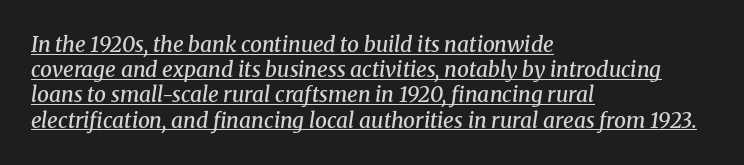
The image shows 21 px text type, italic (leaning right); set left-aligned, line spacing 1.2x, normal letter spacing, underlined.
